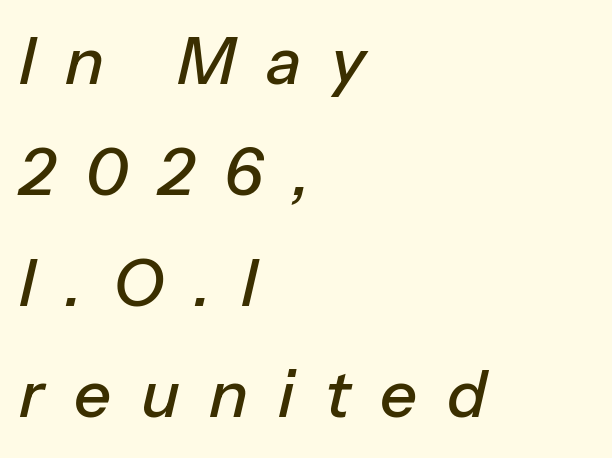
{"italic": "yes", "lean": "right", "slant_degrees": 13, "width": "normal", "stroke_contrast": "low", "x_height": "medium", "monospaced": "no", "underline": "no", "align": "left", "line_spacing_ratio": 1.71, "letter_spacing": "wide", "letter_spacing_em": 0.46, "glyph_px": 65}
